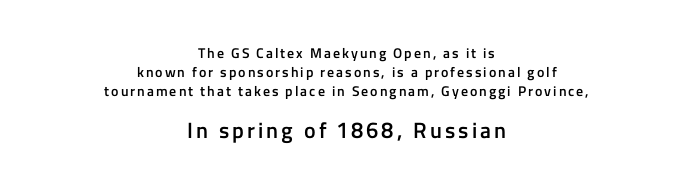
In this sample the second text group is rendered at the bigger scale. Each glyph is drawn with semibold strokes, heavier than normal yet not fully bold. Clear beneath every line of the passage. Posture: straight, roman, zero tilt. The space between consecutive lines is moderate.
